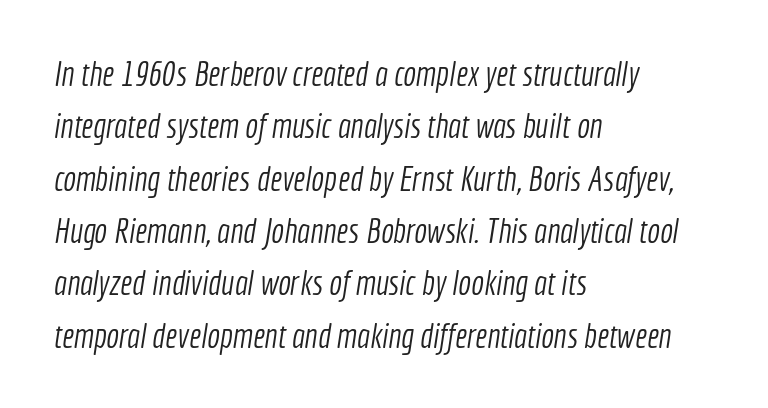
The characters are drawn with everyday or finer stroke widths. The vertical gap from one line to the next is medium. The zone under the glyphs is completely vacant. Think of a printed novel: that variable character pitch is what you see here.
